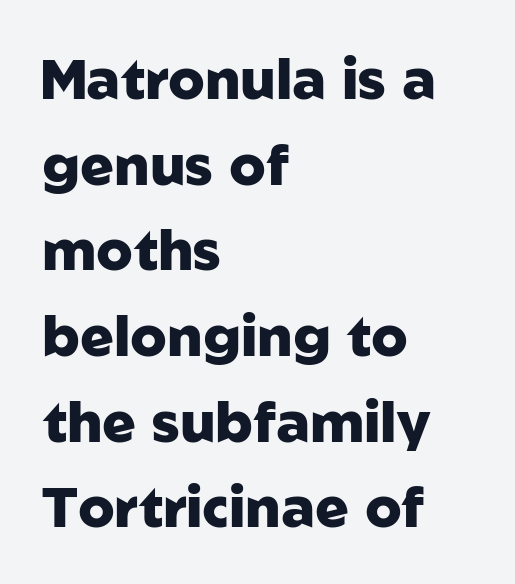
{"serif": "no", "italic": "no", "bold": "yes", "weight": "heavy", "width": "normal", "stroke_contrast": "low", "x_height": "medium", "monospaced": "no", "underline": "no", "align": "left", "line_spacing": "normal", "line_spacing_ratio": 1.53, "letter_spacing": "normal", "letter_spacing_em": 0.0, "glyph_px": 56}
